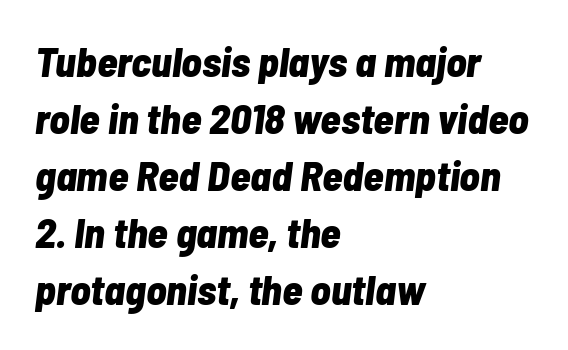
Looks like regular typesetting: each glyph gets only the width it needs. The lines in this sample share a left origin and differ only in where they stop. Compared with typical paragraphs, the rows here are spaced about the same. Notice how thick the strokes are: this is what a full bold looks like.
